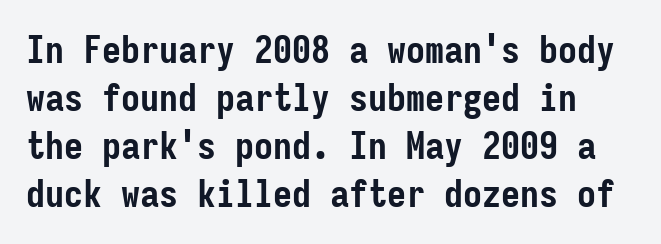
This sample has the even, mechanical cadence of fixed-width lettering. Nope, not italic — everything's standing straight. The space directly below the letters is spotless. The face used here has the dense, thick strokes of a bold. These lines keep a tight, regular rhythm from letter to letter. This block has exactly the height ordinary leading produces.
